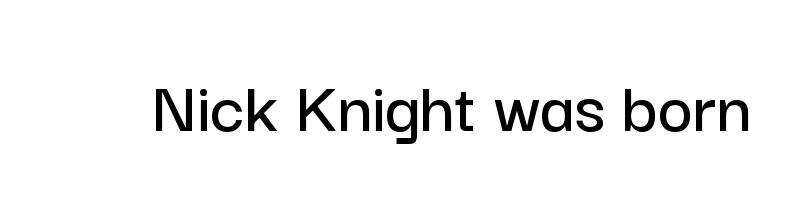
The image shows 75 px sans-serif type, upright; set normal letter spacing, not underlined; low stroke contrast and a medium x-height.
